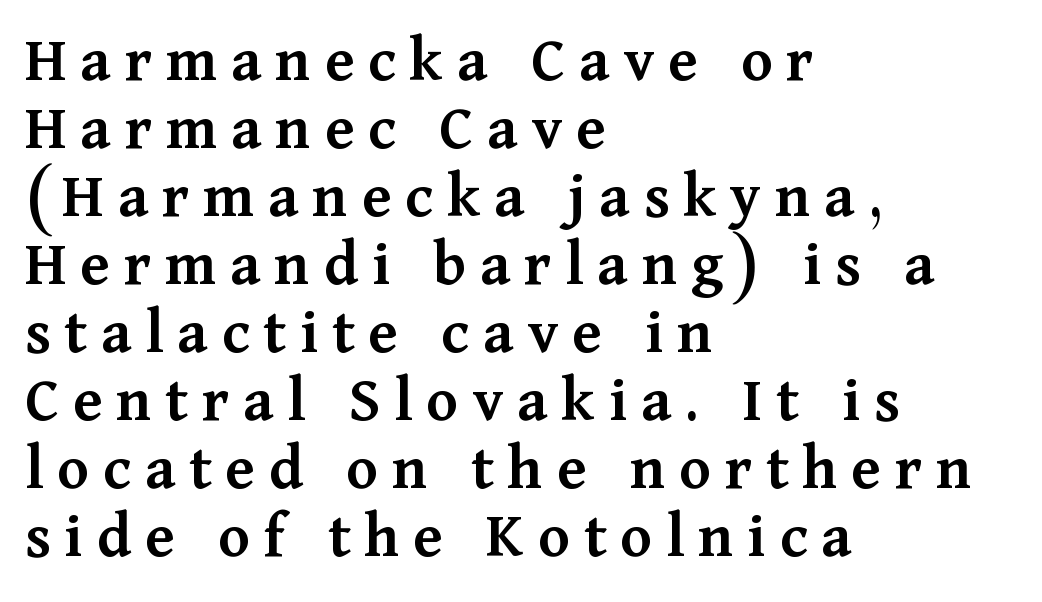
{"serif": "yes", "italic": "no", "bold": "semi", "weight": "semibold", "width": "normal", "stroke_contrast": "medium", "x_height": "medium", "monospaced": "no", "underline": "no", "align": "left", "line_spacing": "tight", "line_spacing_ratio": 1.03, "letter_spacing": "wide", "letter_spacing_em": 0.21, "glyph_px": 66}
